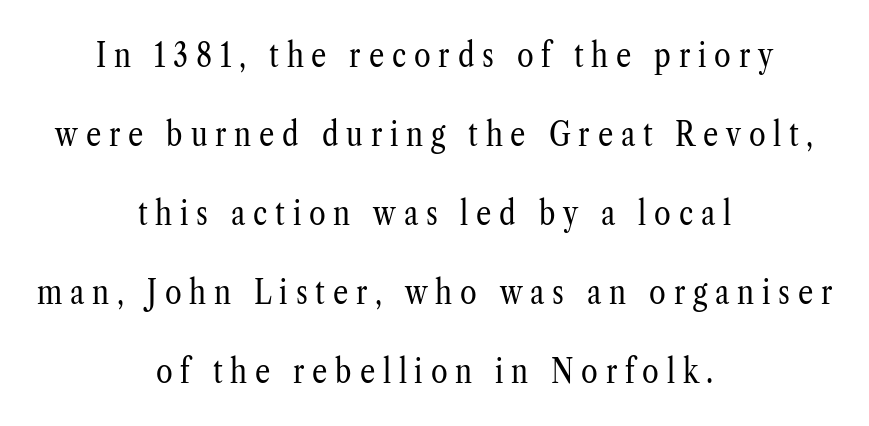
The letters look calm and open, with moderate or lighter stems. Is this a sans? No — the strokes have serifs. Honestly, the letter spacing is so wide it's the main thing you notice. The space beneath each line is pristine and unruled. The passage is arranged like a title page — every line centered. Character widths vary here, with narrow letters taking less room than wide ones.
